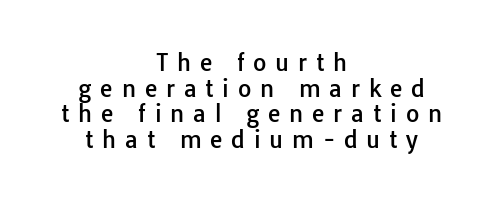
The letters stand upright; this is a roman face. A clean baseline with only descenders dipping below it. Does the leading feel generous? Not at all — it's pinched. What stands out about the letter spacing? Its width — letters are far apart.
